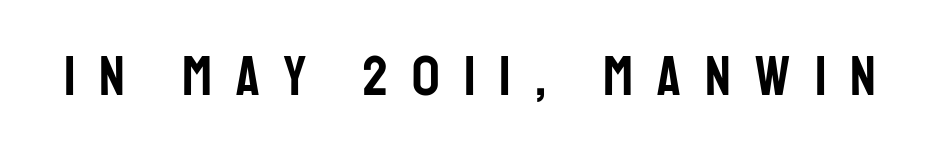
The image shows 56 px condensed sans-serif type, upright; set unusually wide letter spacing (+0.43 em), not underlined; low stroke contrast and a large x-height.
